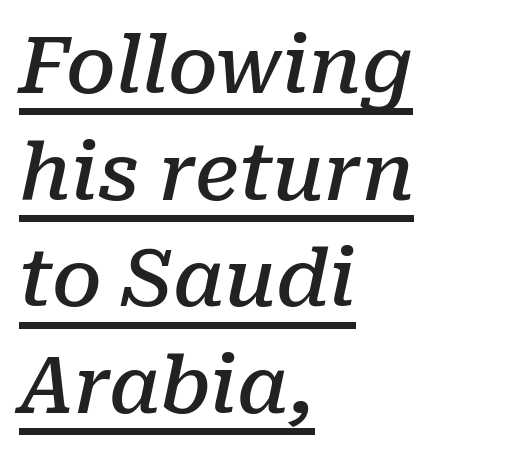
The image shows 79 px semibold serif type, italic (leaning right); set left-aligned, normal line spacing (1.35x), normal letter spacing, underlined; low stroke contrast and a medium x-height.
